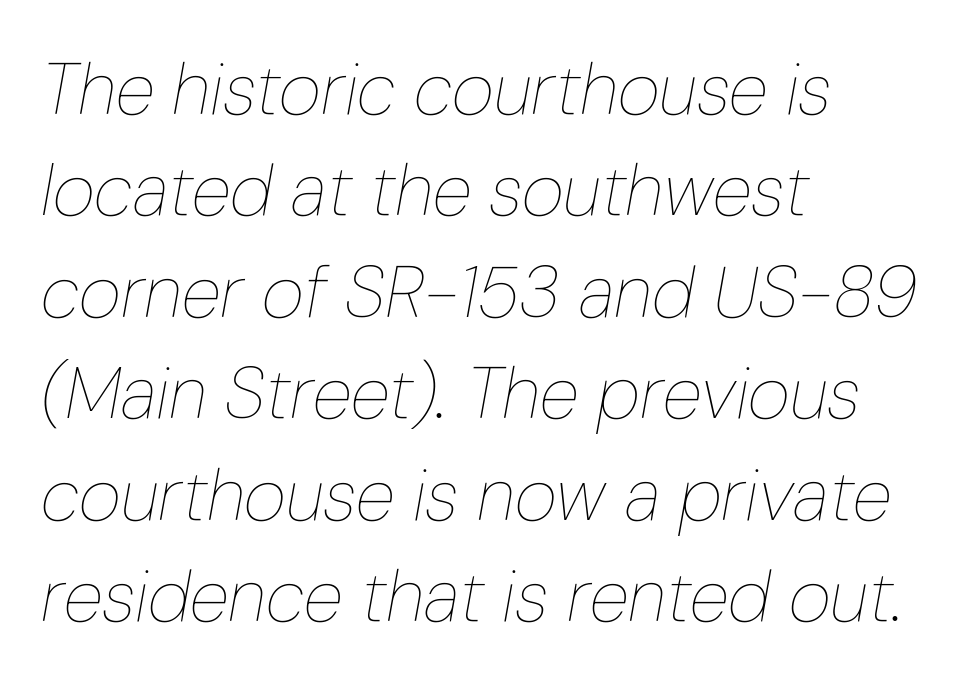
{"italic": "yes", "lean": "right", "slant_degrees": 10, "bold": "no", "weight": "thin", "width": "condensed", "stroke_contrast": "low", "x_height": "medium", "monospaced": "no", "underline": "no", "align": "left", "line_spacing": "normal", "line_spacing_ratio": 1.39, "letter_spacing": "normal", "letter_spacing_em": 0.0, "glyph_px": 73}
